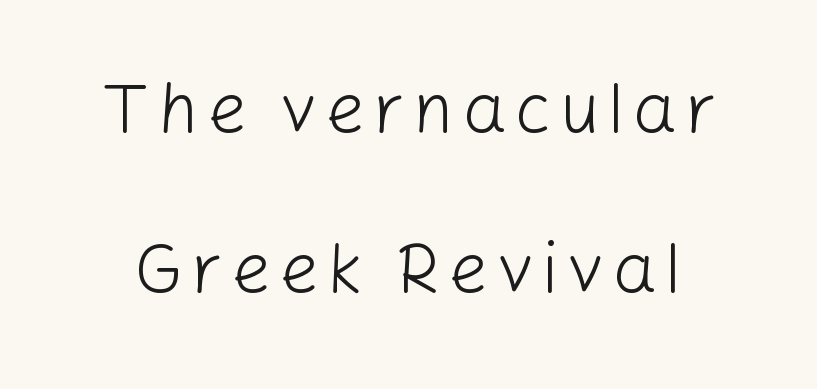
To sum up the face: it is a sans, with no serifs. The vertical gap from one line to the next is large. A light-to-regular cut is what we see here. Ordinary non-slanted type is in use.
